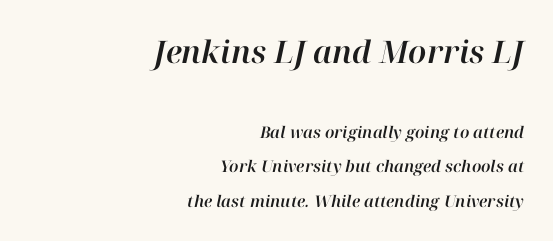
{"italic": "yes", "lean": "right", "slant_degrees": 12, "width": "normal", "stroke_contrast": "high", "x_height": "medium", "monospaced": "no", "underline": "no", "align": "right", "line_spacing": "loose", "line_spacing_ratio": 2.14, "letter_spacing": "normal", "letter_spacing_em": 0.0, "larger_block": "first", "size_ratio": 1.94, "glyph_px": 31}
